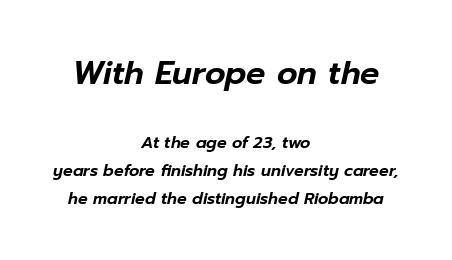
{"italic": "yes", "lean": "right", "slant_degrees": 12, "width": "normal", "stroke_contrast": "low", "x_height": "medium", "monospaced": "no", "underline": "no", "align": "center", "line_spacing_ratio": 1.74, "letter_spacing": "normal", "letter_spacing_em": 0.0, "larger_block": "first", "size_ratio": 2.0, "glyph_px": 32}
